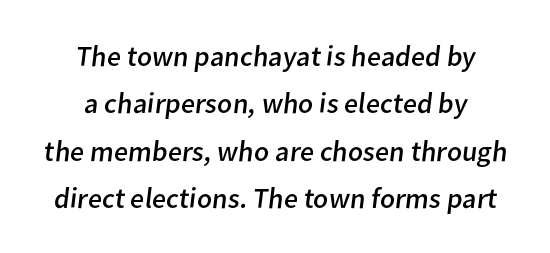
{"serif": "no", "bold": "no", "weight": "regular", "width": "normal", "stroke_contrast": "low", "x_height": "medium", "monospaced": "no", "underline": "no", "align": "center", "line_spacing": "normal", "line_spacing_ratio": 1.63, "letter_spacing": "normal", "letter_spacing_em": 0.0, "glyph_px": 29}
